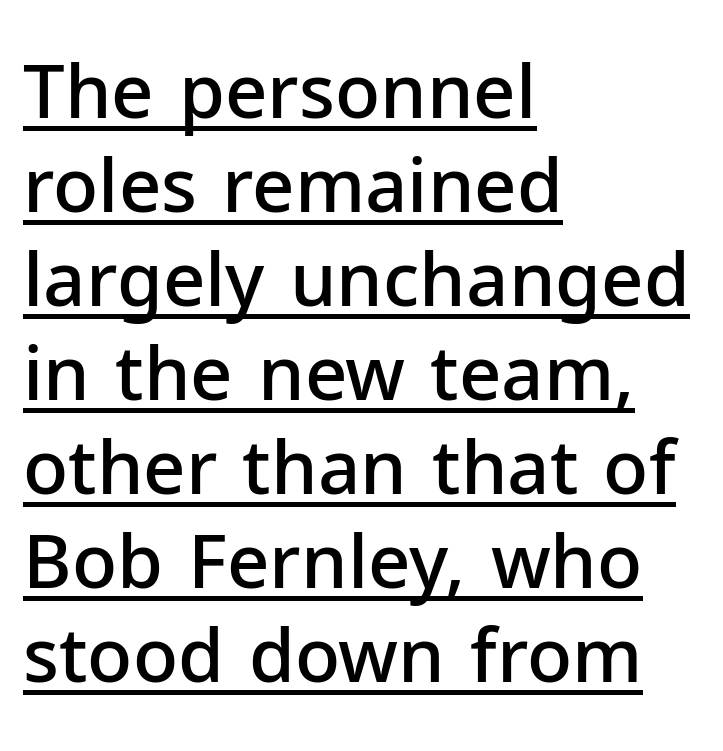
These lines are composed in type without serifs. Posture: upright roman. This sample is left-justified, so line endings fall wherever the words run out. The letters advance in unequal steps, a hallmark of proportional type. Between one letter and the next there's only the usual sliver of space. Students, observe: this is what conventionally led text looks like.
